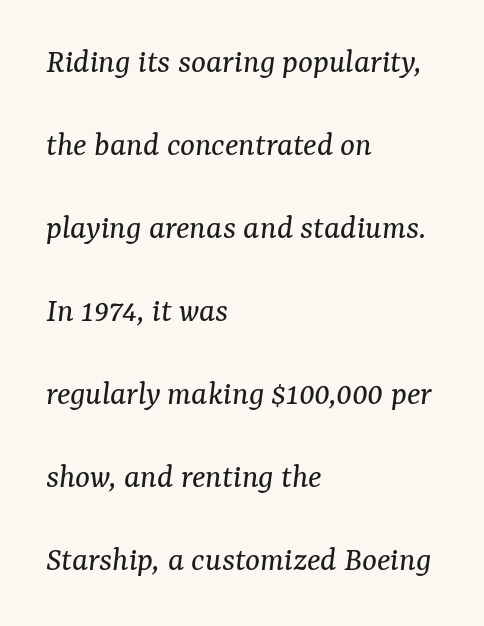
The image shows 35 px regular-weight serif type, italic (leaning right); set left-aligned, loose line spacing (2.37x), normal letter spacing, not underlined; medium stroke contrast and a medium x-height.
